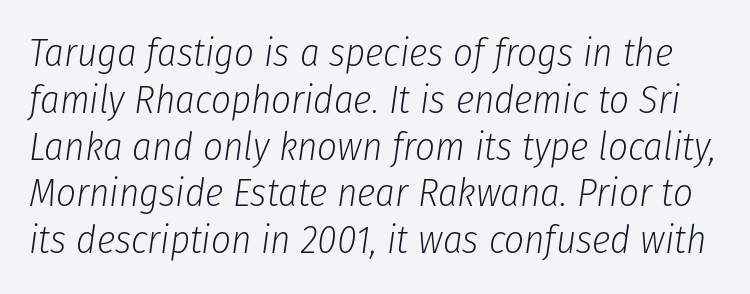
The image shows 39 px light, condensed type, italic (leaning right); set line spacing 1.2x, normal letter spacing, not underlined; low stroke contrast and a medium x-height.
